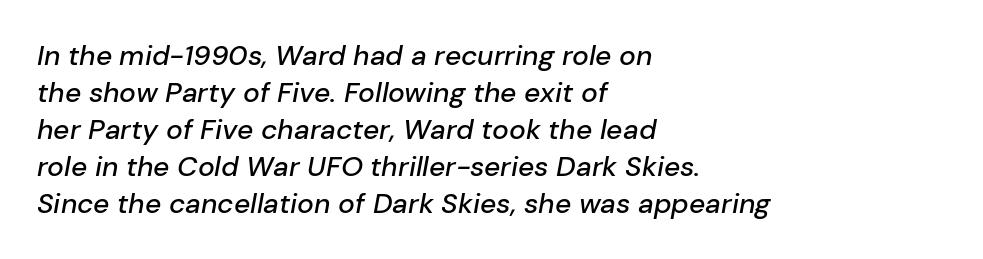
The image shows 28 px text type, italic (leaning right); set left-aligned, normal line spacing (1.32x), normal letter spacing, not underlined; low stroke contrast and a medium x-height.
